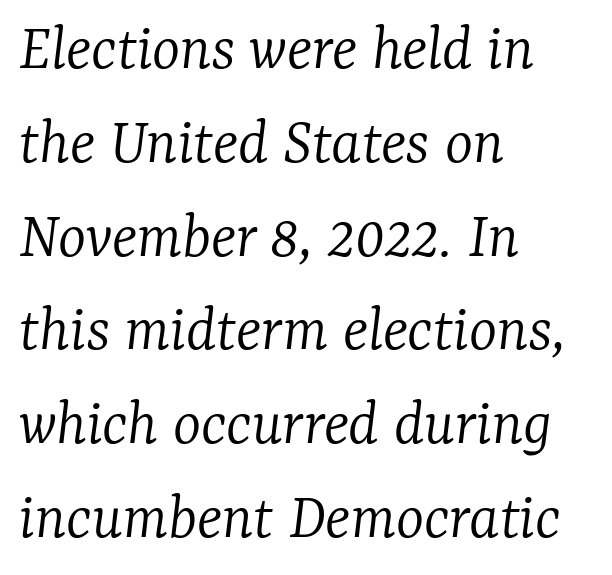
{"serif": "yes", "italic": "yes", "lean": "right", "slant_degrees": 7, "bold": "no", "weight": "light", "width": "normal", "stroke_contrast": "low", "x_height": "medium", "monospaced": "no", "underline": "no", "align": "left", "line_spacing": "normal", "line_spacing_ratio": 1.4, "letter_spacing": "normal", "letter_spacing_em": 0.0, "glyph_px": 67}
